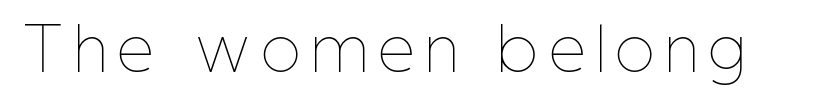
Q: Is the text bold? A: No.
Q: Is the text italic (slanted)? A: No, it is upright.
Q: Is the text underlined? A: No.
Q: Is the spacing between letters normal or unusually wide? A: Unusually wide.
Q: Width (condensed, normal, or wide)? A: Condensed.
Q: Stroke contrast? A: Low.
Q: x-height? A: Medium.
Q: Monospaced? A: No.
